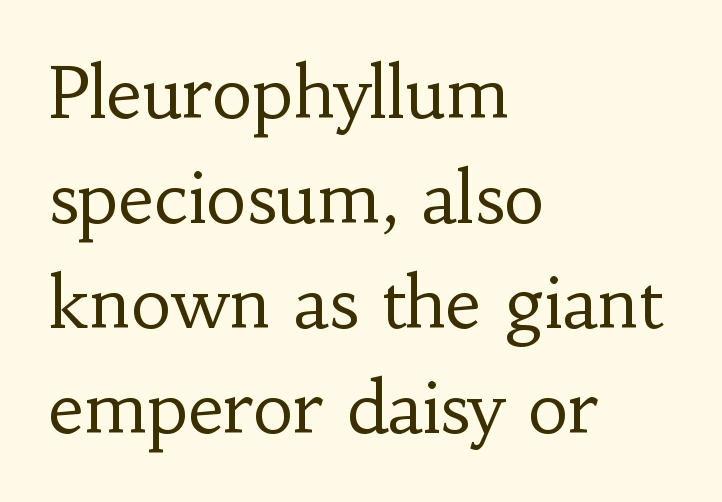
The image shows 70 px regular-weight serif type, upright; set left-aligned, normal line spacing (1.5x), normal letter spacing, not underlined; low stroke contrast and a small x-height.
